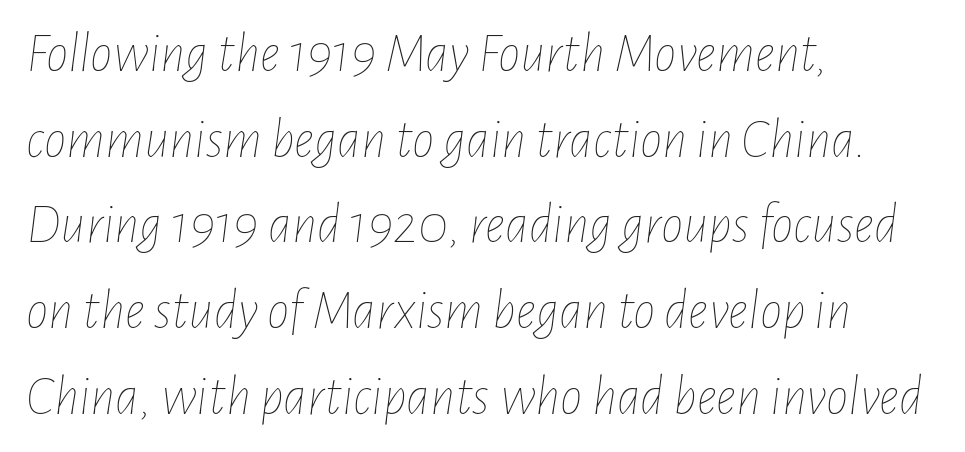
Weight: in the light-to-regular range. A typesetter would mark this as italic. Casual observation: everything's shoved over to the left. This block has exactly the height ordinary leading produces. The zone under the glyphs is completely vacant.
